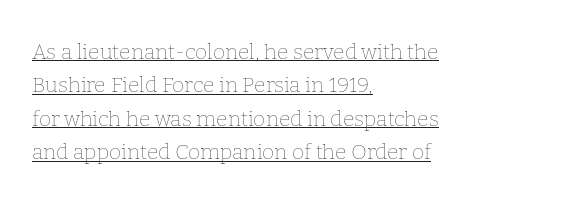
{"italic": "no", "bold": "no", "underline": "yes", "align": "left", "line_spacing": "normal", "line_spacing_ratio": 1.59, "letter_spacing": "normal", "letter_spacing_em": 0.0, "glyph_px": 21}
